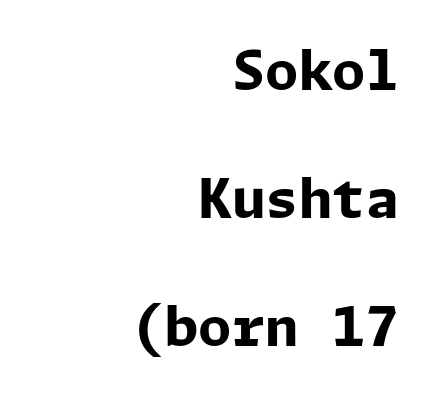
Q: Is the text bold? A: Yes.
Q: Is the text italic (slanted)? A: No, it is upright.
Q: Is the typeface a serif or a sans-serif typeface? A: Sans-serif.
Q: Is the text underlined? A: No.
Q: How is the paragraph aligned? A: Right-aligned.
Q: Is the spacing between letters normal or unusually wide? A: Normal.
Q: Is the spacing between lines tight, normal or loose? A: Loose.
Q: Width (condensed, normal, or wide)? A: Normal.
Q: Stroke contrast? A: Low.
Q: x-height? A: Medium.
